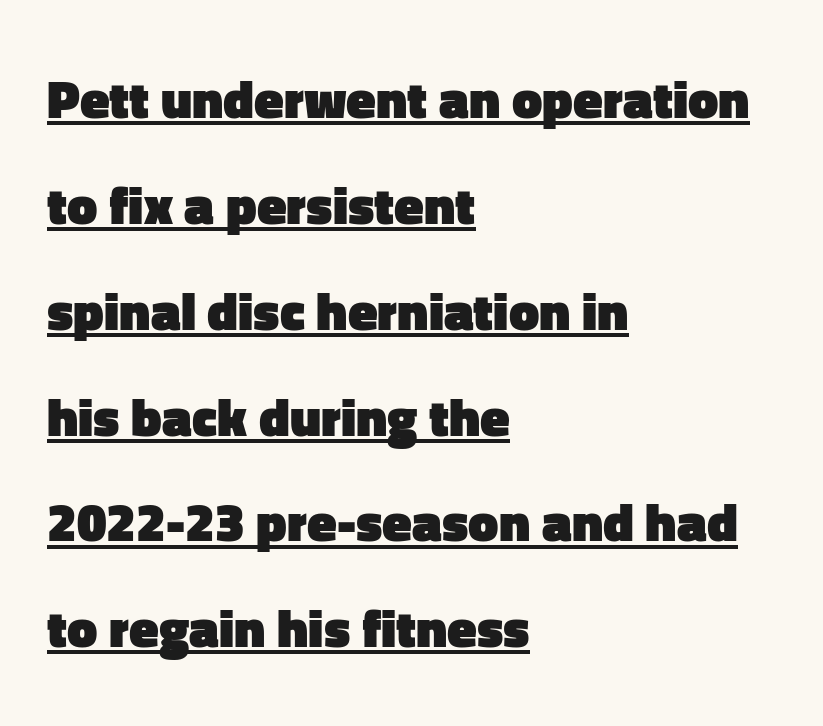
Thick stems and heavy bowls — unmistakably bold. You can tell from the bare stems that sans-serif type was used. Horizontally, the lines are justified to the leading edge only. This sample carries an underscore along the baseline area. The line-height multiplier appears high, well above default.
